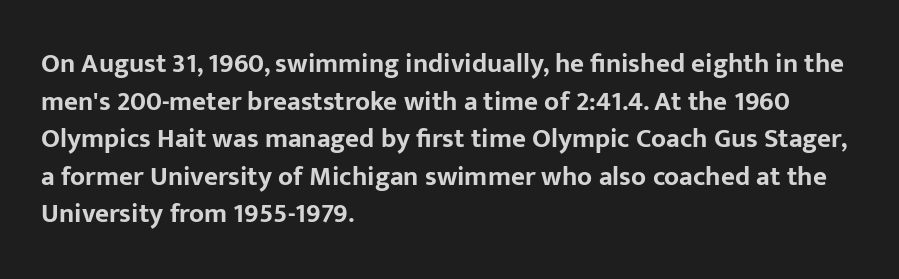
The image shows 27 px bold type, upright; set left-aligned, normal line spacing (1.39x), normal letter spacing, not underlined.
